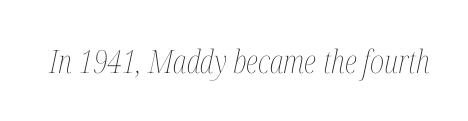
Q: Is the text bold? A: No.
Q: Is the text italic (slanted)? A: Yes, it leans right by about 12 degrees.
Q: Is the text underlined? A: No.
Q: Is the spacing between letters normal or unusually wide? A: Normal.
Q: Width (condensed, normal, or wide)? A: Condensed.
Q: Stroke contrast? A: Medium.
Q: x-height? A: Medium.
Q: Monospaced? A: No.
